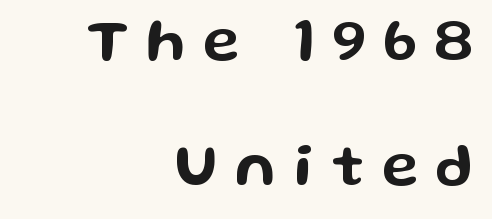
The paragraph has a hard right edge and a soft left edge. These lines have a slow, spaced-out rhythm from letter to letter. You could fit nearly another row in the gap between these rows. The specimen reads as upright at a glance. The rendering uses natural spacing where letterforms have individual widths. I'd call this a sans setting — the letters go barefoot.
